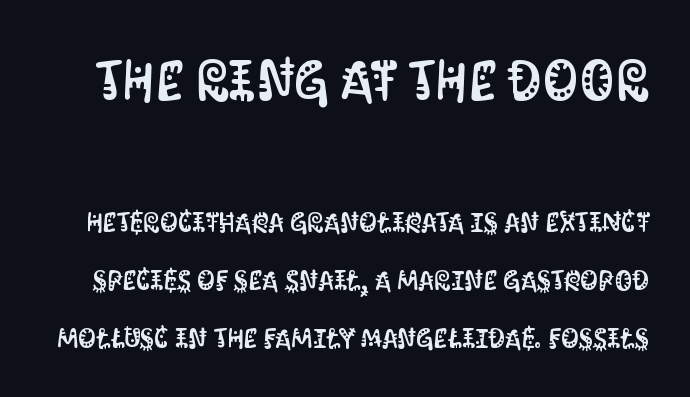
Q: Is the text italic (slanted)? A: No, it is upright.
Q: Is the typeface a serif or a sans-serif typeface? A: Sans-serif.
Q: Is the text underlined? A: No.
Q: Is the spacing between letters normal or unusually wide? A: Normal.
Q: Is the spacing between lines tight, normal or loose? A: Loose.
Q: Which block of text is set in a larger size, the first (top) or the second (bottom)? A: The first (top) one.
Q: Width (condensed, normal, or wide)? A: Condensed.
Q: Stroke contrast? A: Medium.
Q: x-height? A: Large.
Q: Monospaced? A: No.
